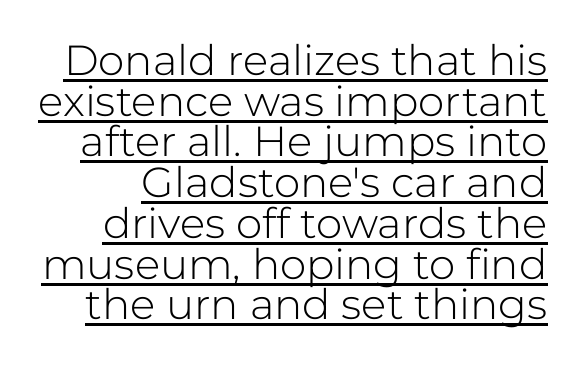
Q: Is the text bold? A: No.
Q: Is the text italic (slanted)? A: No, it is upright.
Q: Is the typeface a serif or a sans-serif typeface? A: Sans-serif.
Q: Is the text underlined? A: Yes.
Q: Is the spacing between letters normal or unusually wide? A: Normal.
Q: Is the spacing between lines tight, normal or loose? A: Tight.
Q: Width (condensed, normal, or wide)? A: Normal.
Q: Stroke contrast? A: Low.
Q: x-height? A: Medium.
Q: Monospaced? A: No.
